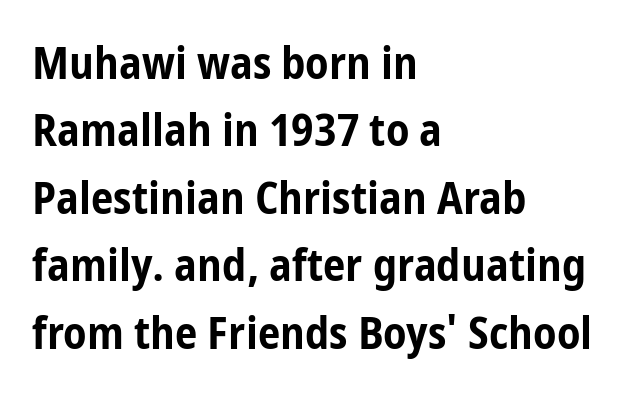
The image shows 45 px bold, condensed sans-serif type, upright; set left-aligned, normal line spacing (1.5x), normal letter spacing, not underlined; low stroke contrast and a medium x-height.
